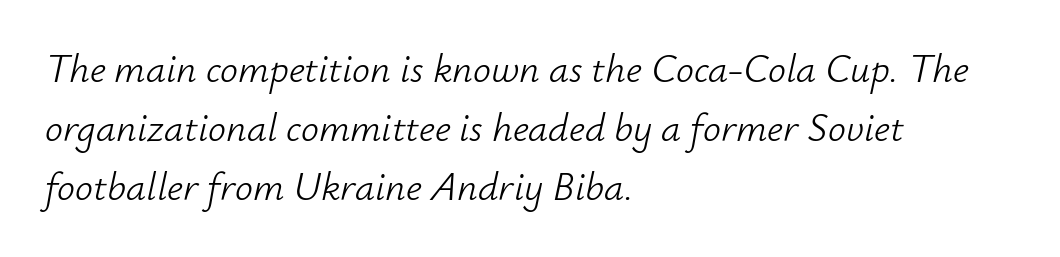
{"italic": "yes", "lean": "right", "slant_degrees": 12, "bold": "no", "weight": "light", "width": "normal", "stroke_contrast": "low", "x_height": "small", "monospaced": "no", "underline": "no", "align": "left", "line_spacing": "normal", "line_spacing_ratio": 1.47, "letter_spacing": "normal", "letter_spacing_em": 0.0, "glyph_px": 40}
